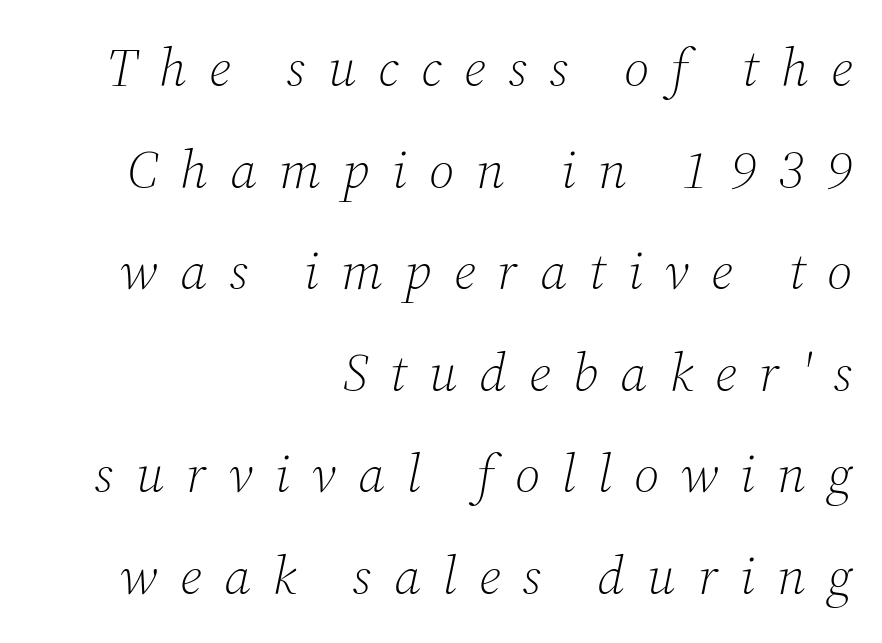
{"serif": "yes", "italic": "yes", "lean": "right", "slant_degrees": 12, "bold": "no", "weight": "light", "width": "normal", "stroke_contrast": "medium", "x_height": "medium", "monospaced": "no", "underline": "no", "align": "right", "line_spacing_ratio": 1.88, "letter_spacing": "wide", "letter_spacing_em": 0.41, "glyph_px": 54}
